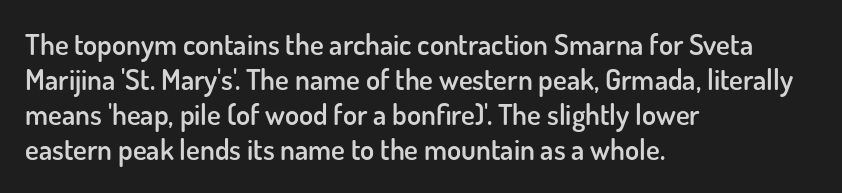
{"serif": "no", "italic": "no", "bold": "semi", "weight": "semibold", "width": "normal", "stroke_contrast": "low", "x_height": "small", "monospaced": "no", "underline": "no", "align": "left", "line_spacing_ratio": 1.21, "letter_spacing": "normal", "letter_spacing_em": 0.0, "glyph_px": 29}
